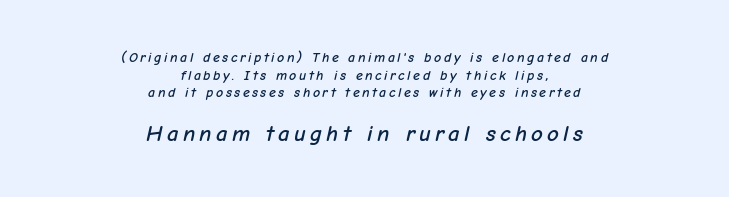
The typography opts for an oblique posture over an upright one. A student would notice the bottom passage is typeset larger than what precedes it. Summary of vertical rhythm: regular, with standard interline spacing. Horizontal alignment here is central, giving a formal, balanced look.
